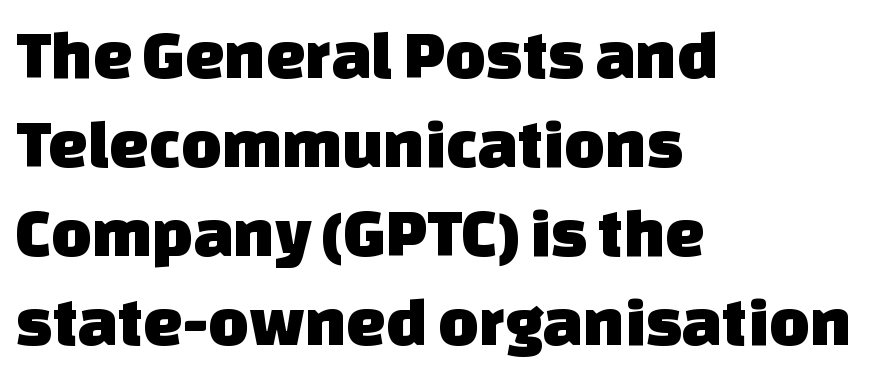
The face used here is proportionally spaced, like ordinary book or web type. Quick note: underline off. A typesetter would label this face a sans. Observe the ordinary spacing: letters are neighbours, not strangers. If you measured baseline to baseline, you'd find a middling distance. Every row of glyphs begins at an identical x-position on the left.
